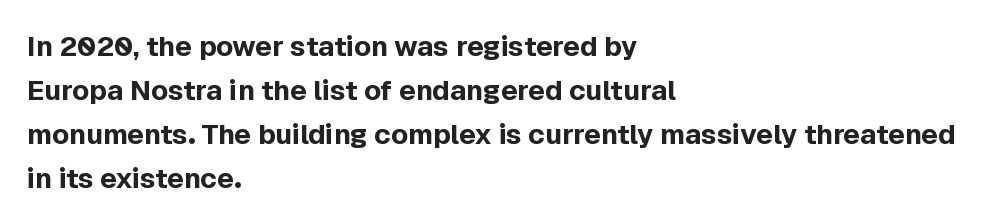
Q: Is the text bold? A: Yes.
Q: Is the text italic (slanted)? A: No, it is upright.
Q: Is the typeface a serif or a sans-serif typeface? A: Sans-serif.
Q: Is the text underlined? A: No.
Q: How is the paragraph aligned? A: Left-aligned.
Q: Is the spacing between letters normal or unusually wide? A: Normal.
Q: Is the spacing between lines tight, normal or loose? A: Normal.
Q: Width (condensed, normal, or wide)? A: Normal.
Q: x-height? A: Medium.
Q: Monospaced? A: No.
